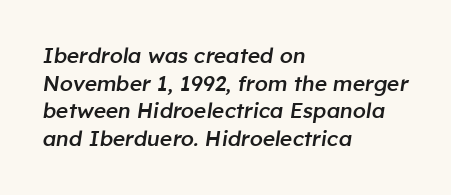
The image shows 21 px text type, italic (leaning right); set left-aligned, normal line spacing (1.32x), normal letter spacing, not underlined.
